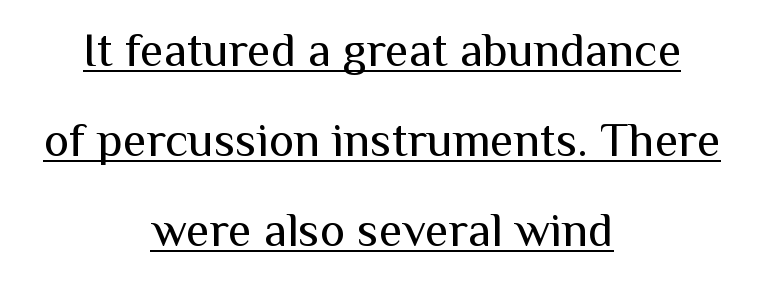
What decoration does the sample have? An underline. A typesetter would call this proportional, since set widths differ per character. Which margin do the lines hug? Neither — every line sits in the middle. Is the type heavy? It reads as light-to-regular instead. The lettering holds an erect, upright posture throughout.
